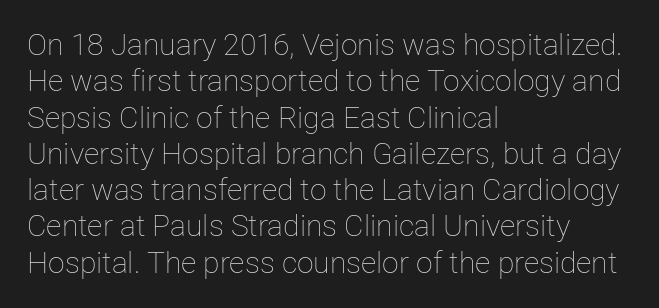
The image shows 30 px thin type, upright; set left-aligned, line spacing 1.21x, normal letter spacing, not underlined; low stroke contrast and a medium x-height.
